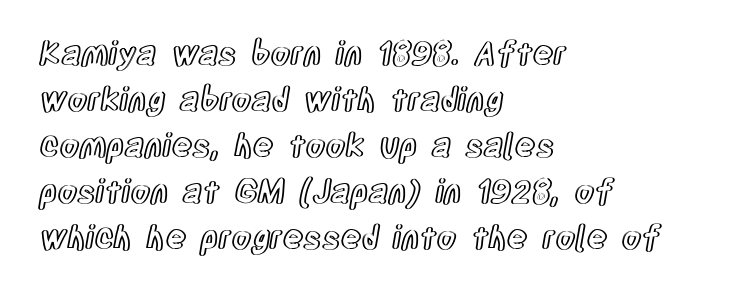
Q: Is the text italic (slanted)? A: Yes.
Q: Is the text underlined? A: No.
Q: How is the paragraph aligned? A: Left-aligned.
Q: Is the spacing between letters normal or unusually wide? A: Normal.
Q: Is the spacing between lines tight, normal or loose? A: Normal.
Q: Width (condensed, normal, or wide)? A: Condensed.
Q: x-height? A: Large.
Q: Monospaced? A: No.
